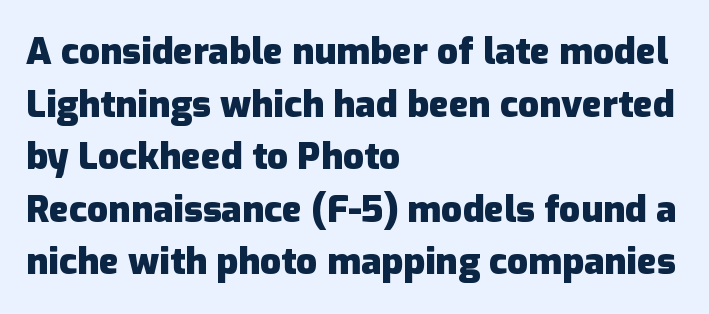
Q: Is the text bold? A: Yes.
Q: Is the text italic (slanted)? A: No, it is upright.
Q: Is the typeface a serif or a sans-serif typeface? A: Sans-serif.
Q: Is the text underlined? A: No.
Q: How is the paragraph aligned? A: Left-aligned.
Q: Is the spacing between letters normal or unusually wide? A: Normal.
Q: Is the spacing between lines tight, normal or loose? A: Normal.
Q: Width (condensed, normal, or wide)? A: Normal.
Q: Stroke contrast? A: Low.
Q: x-height? A: Medium.
Q: Monospaced? A: No.
